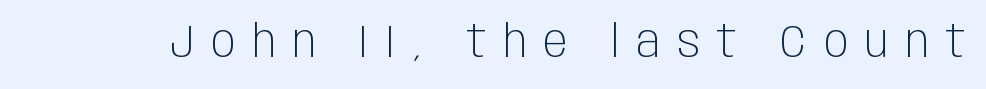
The image shows 45 px light, condensed sans-serif type, upright; set unusually wide letter spacing (+0.37 em), not underlined; low stroke contrast and a large x-height.
